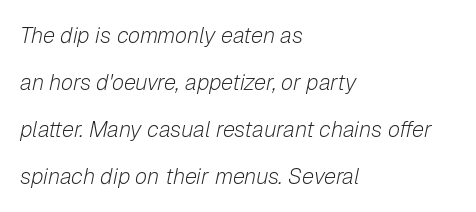
{"italic": "yes", "lean": "right", "slant_degrees": 12, "bold": "no", "underline": "no", "align": "left", "line_spacing": "loose", "line_spacing_ratio": 2.14, "letter_spacing": "normal", "letter_spacing_em": 0.0, "glyph_px": 22}
